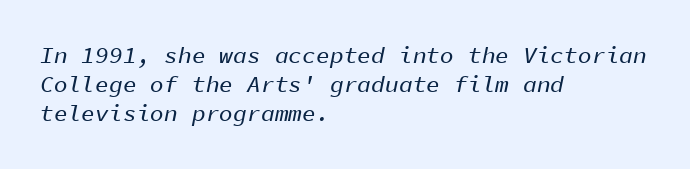
{"italic": "yes", "lean": "right", "slant_degrees": 11, "underline": "no", "align": "left", "line_spacing": "normal", "line_spacing_ratio": 1.27, "letter_spacing": "normal", "letter_spacing_em": 0.0, "glyph_px": 23}
